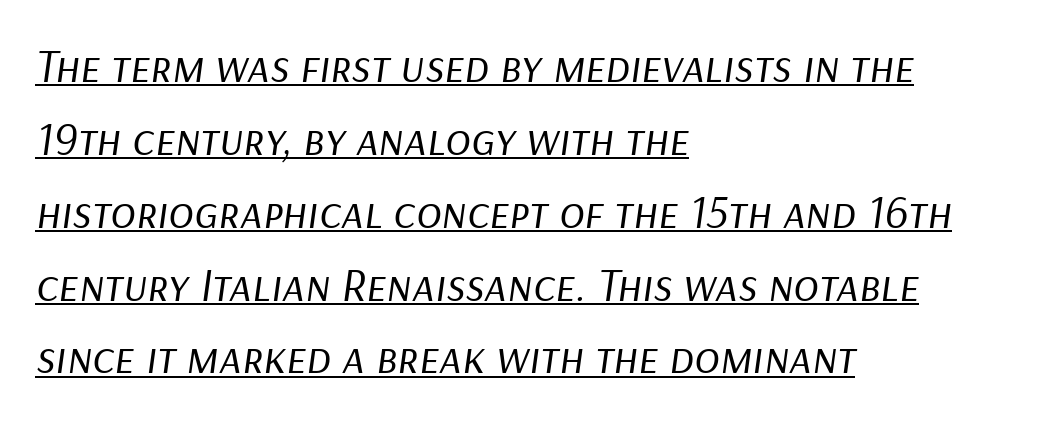
Q: Is the text bold? A: No.
Q: Is the text italic (slanted)? A: Yes, it leans right by about 9 degrees.
Q: Is the text underlined? A: Yes.
Q: How is the paragraph aligned? A: Left-aligned.
Q: Is the spacing between letters normal or unusually wide? A: Normal.
Q: Is the spacing between lines tight, normal or loose? A: Normal.
Q: Width (condensed, normal, or wide)? A: Normal.
Q: Stroke contrast? A: Low.
Q: x-height? A: Medium.
Q: Monospaced? A: No.
